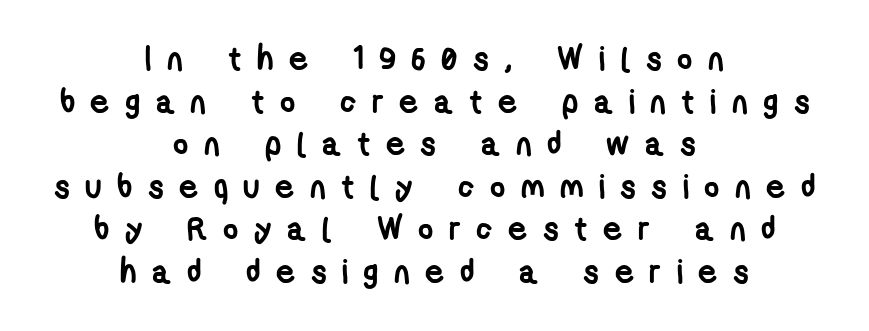
{"serif": "no", "bold": "yes", "weight": "semibold", "width": "condensed", "stroke_contrast": "low", "x_height": "medium", "monospaced": "no", "underline": "no", "align": "center", "line_spacing": "normal", "line_spacing_ratio": 1.29, "letter_spacing": "wide", "letter_spacing_em": 0.47, "glyph_px": 33}
